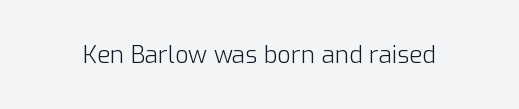
{"italic": "no", "bold": "no", "underline": "no", "letter_spacing": "normal", "letter_spacing_em": 0.0, "glyph_px": 24}
